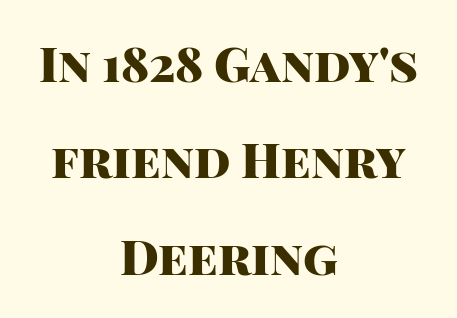
Q: Is the text bold? A: Yes.
Q: Is the text italic (slanted)? A: No, it is upright.
Q: Is the typeface a serif or a sans-serif typeface? A: Sans-serif.
Q: Is the text underlined? A: No.
Q: How is the paragraph aligned? A: Centered.
Q: Is the spacing between letters normal or unusually wide? A: Normal.
Q: Is the spacing between lines tight, normal or loose? A: Loose.
Q: Width (condensed, normal, or wide)? A: Normal.
Q: Stroke contrast? A: High.
Q: x-height? A: Large.
Q: Monospaced? A: No.
